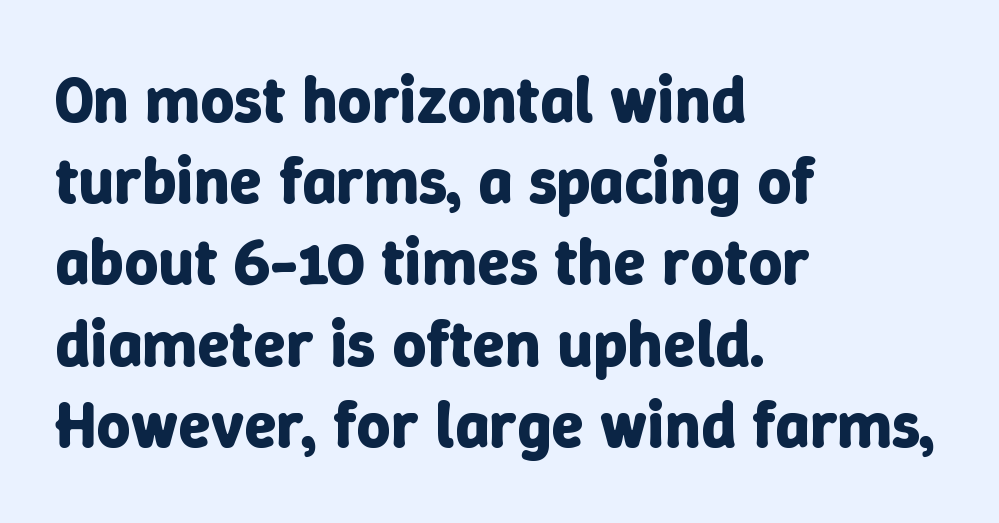
This sample uses an upright cut, with every glyph sitting square on the baseline. Characters follow at the spacing the type designer built in. This sample has the flowing, uneven cadence of proportional lettering. The ragged edge is on the right, which tells us the setting is flush left.
